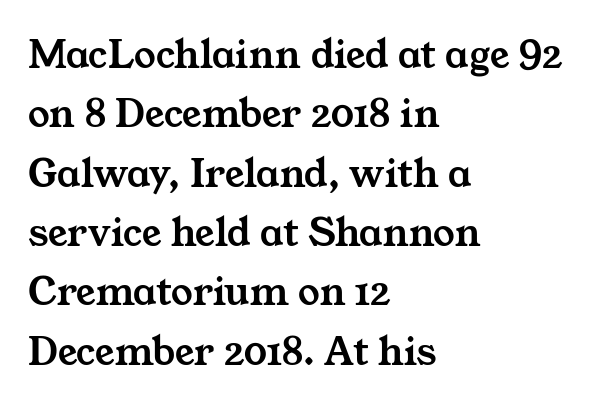
Q: Is the typeface a serif or a sans-serif typeface? A: Serif.
Q: Is the text underlined? A: No.
Q: How is the paragraph aligned? A: Left-aligned.
Q: Is the spacing between letters normal or unusually wide? A: Normal.
Q: Is the spacing between lines tight, normal or loose? A: Normal.
Q: Width (condensed, normal, or wide)? A: Wide.
Q: Stroke contrast? A: Medium.
Q: x-height? A: Medium.
Q: Monospaced? A: No.
